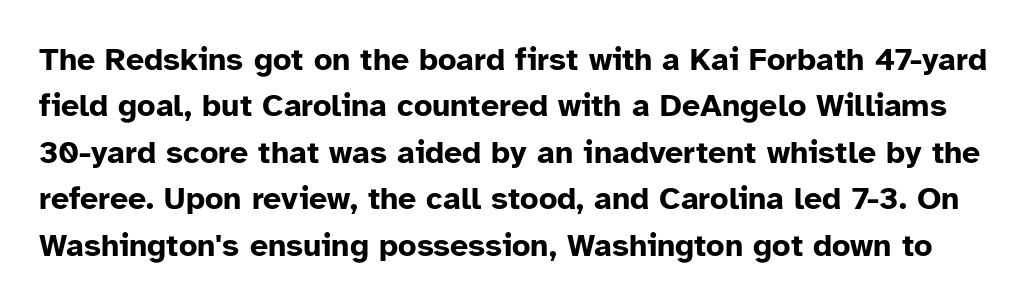
In terms of letterspacing, this is plain default setting. The designer left line spacing at the default. Type without underlining. Examine the stroke ends and you'll find no serifs.
